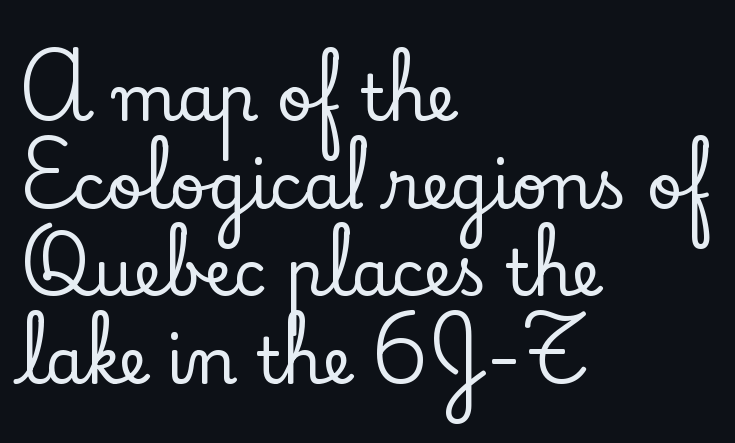
Q: Is the text italic (slanted)? A: No, it is upright.
Q: Is the typeface a serif or a sans-serif typeface? A: Serif.
Q: Is the text underlined? A: No.
Q: How is the paragraph aligned? A: Left-aligned.
Q: Is the spacing between letters normal or unusually wide? A: Normal.
Q: Is the spacing between lines tight, normal or loose? A: Normal.
Q: Width (condensed, normal, or wide)? A: Normal.
Q: Stroke contrast? A: Low.
Q: x-height? A: Small.
Q: Monospaced? A: No.
